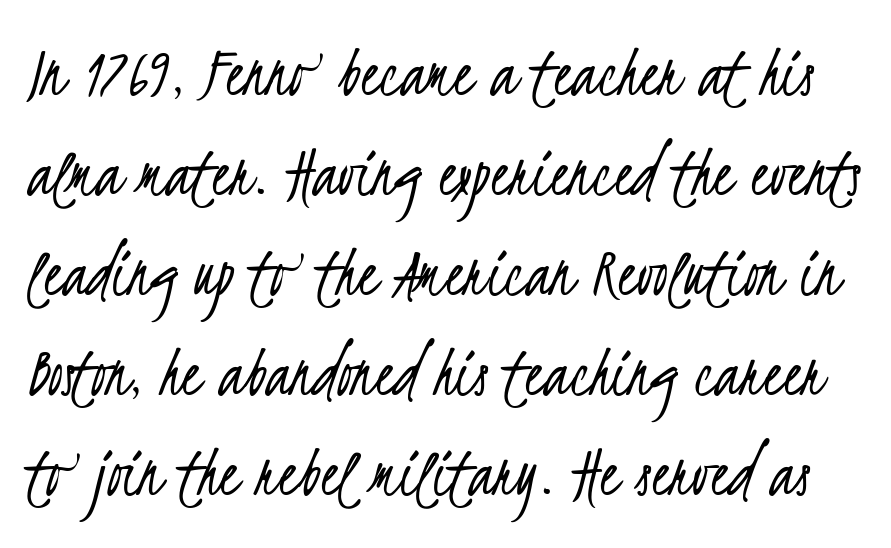
Q: Is the text bold? A: No.
Q: Is the typeface a serif or a sans-serif typeface? A: Sans-serif.
Q: Is the text underlined? A: No.
Q: Is the spacing between letters normal or unusually wide? A: Normal.
Q: Is the spacing between lines tight, normal or loose? A: Normal.
Q: Width (condensed, normal, or wide)? A: Condensed.
Q: Stroke contrast? A: Low.
Q: x-height? A: Small.
Q: Monospaced? A: No.
